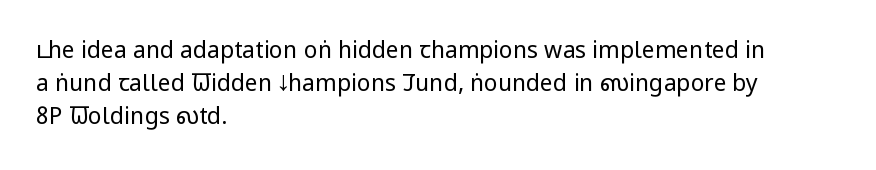
Honestly, the row spacing looks completely unremarkable. Caption: face not bold, strokes unweighted. Posture: vertical. This rendering features lettering with no underline. The setting favours the left margin, as ordinary paragraphs usually do.
